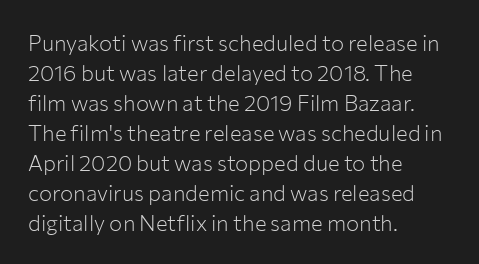
{"italic": "no", "bold": "no", "underline": "no", "align": "left", "line_spacing": "normal", "line_spacing_ratio": 1.36, "letter_spacing": "normal", "letter_spacing_em": 0.0, "glyph_px": 22}
